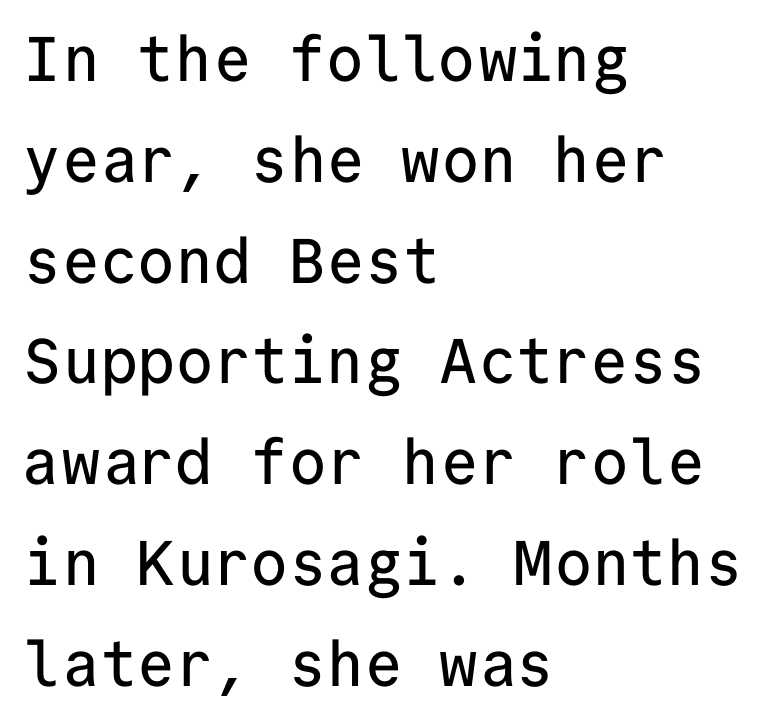
The image shows 63 px sans-serif type, upright, monospaced; set left-aligned, normal line spacing (1.6x), normal letter spacing, not underlined; low stroke contrast and a medium x-height.
